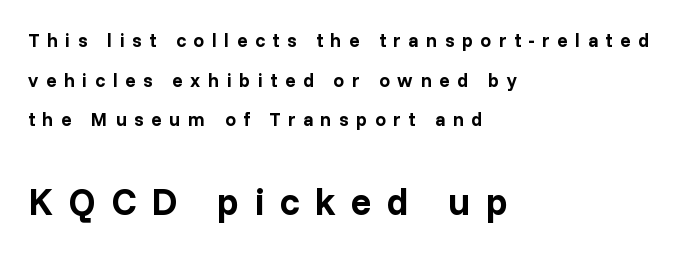
Underlining? Definitely not there. Nope, not italic — everything's standing straight. The line-height multiplier appears high, well above default. Typesetter's note: full bold, strokes at maximum text heaviness. Classification — sans serif.
